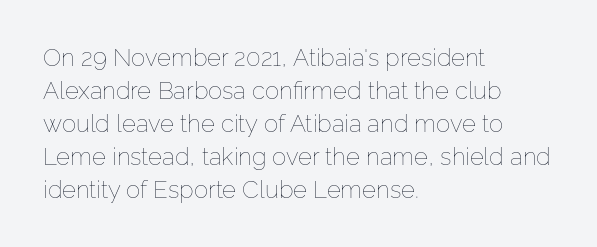
These lines stack with their left ends in a neat column. Letters rest on an invisible, unmarked baseline. The lines sit at an ordinary, default distance from one another. The type sits square on the baseline with zero lean. No letter is thick-stroked: the sample isn't bold. Default kerning and tracking; the words read as compact shapes.
